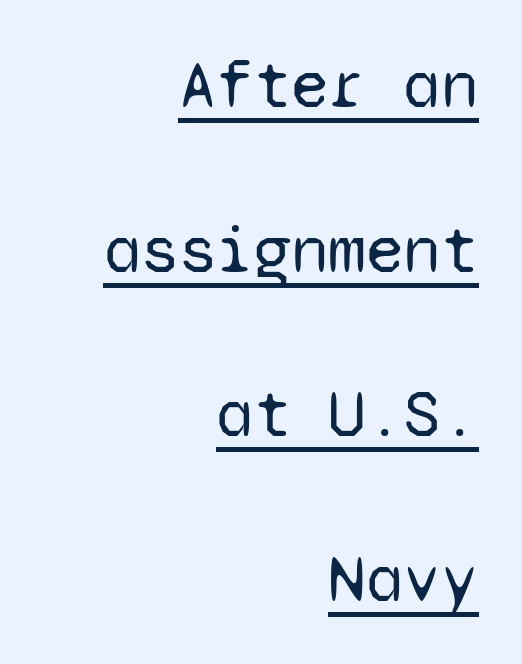
{"serif": "no", "italic": "no", "bold": "no", "weight": "regular", "width": "normal", "stroke_contrast": "low", "x_height": "medium", "monospaced": "yes", "underline": "yes", "align": "right", "line_spacing": "loose", "line_spacing_ratio": 2.42, "letter_spacing": "normal", "letter_spacing_em": 0.0, "glyph_px": 68}
